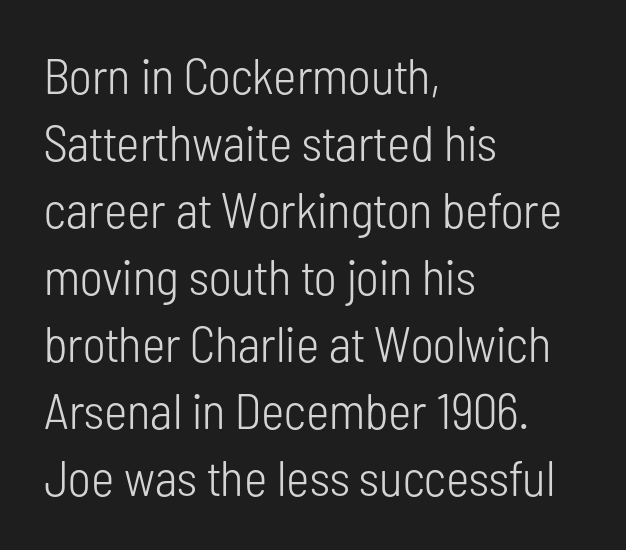
The image shows 50 px light, condensed sans-serif type, upright; set left-aligned, normal line spacing (1.34x), normal letter spacing, not underlined; low stroke contrast and a medium x-height.
